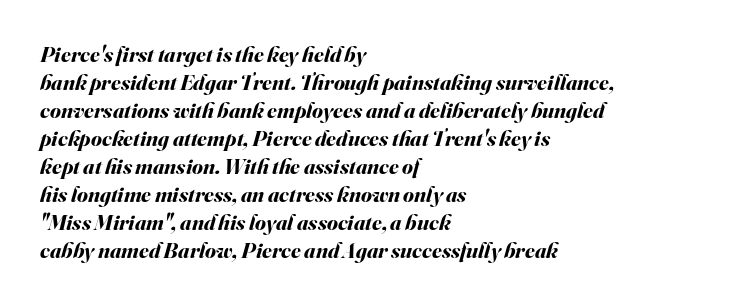
{"italic": "yes", "lean": "right", "slant_degrees": 16, "bold": "yes", "underline": "no", "align": "left", "line_spacing": "normal", "line_spacing_ratio": 1.27, "letter_spacing": "normal", "letter_spacing_em": 0.0, "glyph_px": 22}
